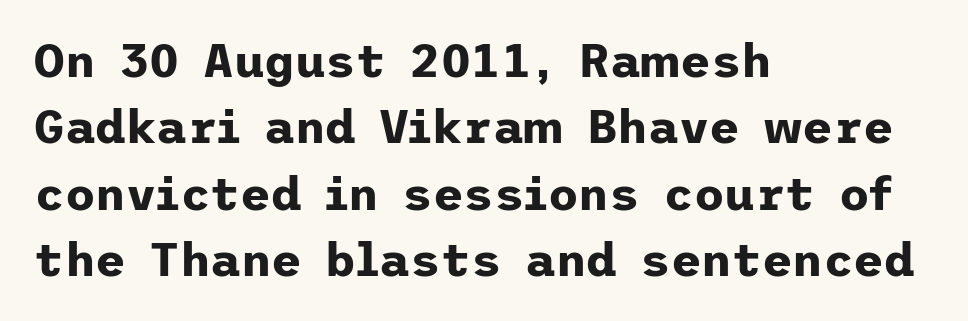
{"serif": "no", "italic": "no", "bold": "yes", "weight": "bold", "width": "normal", "stroke_contrast": "low", "x_height": "medium", "underline": "no", "align": "left", "line_spacing": "normal", "line_spacing_ratio": 1.41, "letter_spacing": "normal", "letter_spacing_em": 0.0, "glyph_px": 47}
